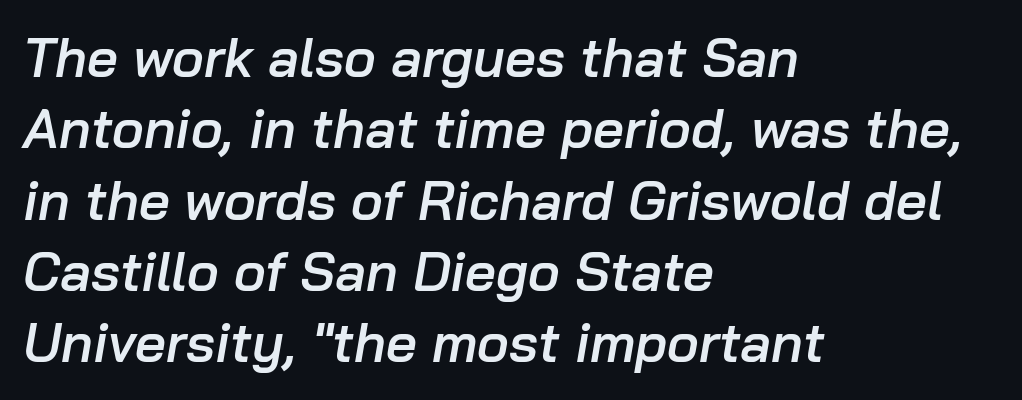
Q: Is the text bold? A: Semi-bold.
Q: Is the text italic (slanted)? A: Yes, it leans right by about 10 degrees.
Q: Is the text underlined? A: No.
Q: How is the paragraph aligned? A: Left-aligned.
Q: Is the spacing between letters normal or unusually wide? A: Normal.
Q: Is the spacing between lines tight, normal or loose? A: Normal.
Q: Width (condensed, normal, or wide)? A: Normal.
Q: Stroke contrast? A: Low.
Q: x-height? A: Medium.
Q: Monospaced? A: No.
